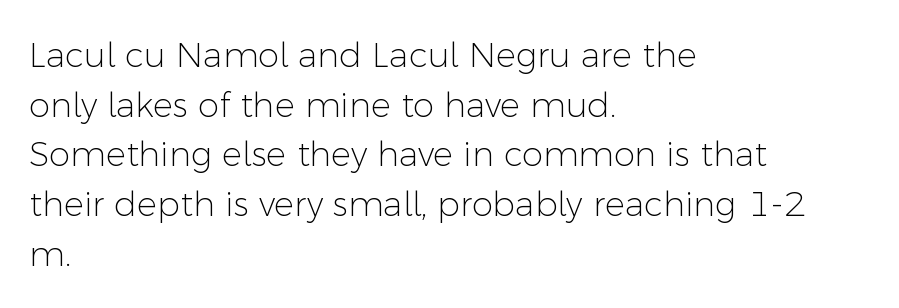
The image shows 34 px light sans-serif type, upright; set left-aligned, normal line spacing (1.46x), normal letter spacing, not underlined; low stroke contrast and a medium x-height.
